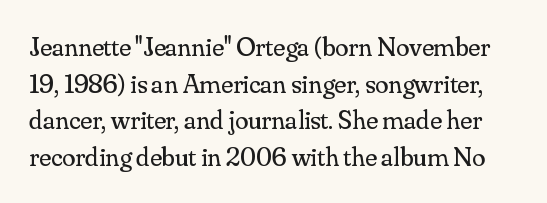
The image shows 27 px text type, upright; set normal line spacing (1.36x), normal letter spacing, not underlined.
